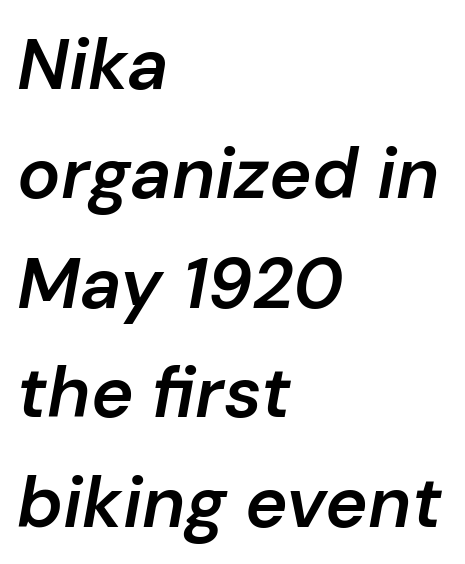
Designer's note — italics engaged. Think of a printed novel: that variable character pitch is what you see here. Casual observation: everything's shoved over to the left. As a designer I'd log this as weight 600, semibold. The area under the type is left untouched. You could call the tracking neutral — neither tight nor loose.
